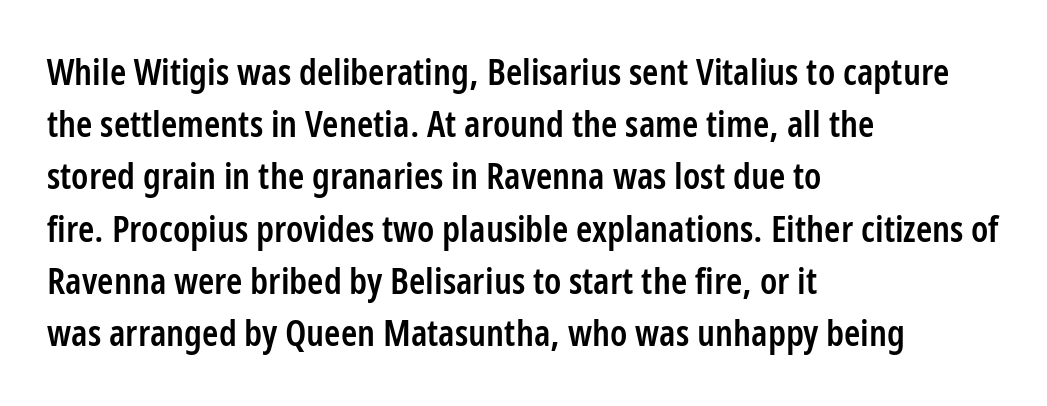
{"serif": "no", "italic": "no", "bold": "semi", "weight": "semibold", "width": "condensed", "stroke_contrast": "low", "x_height": "medium", "monospaced": "no", "underline": "no", "align": "left", "line_spacing": "normal", "line_spacing_ratio": 1.41, "letter_spacing": "normal", "letter_spacing_em": 0.0, "glyph_px": 37}
